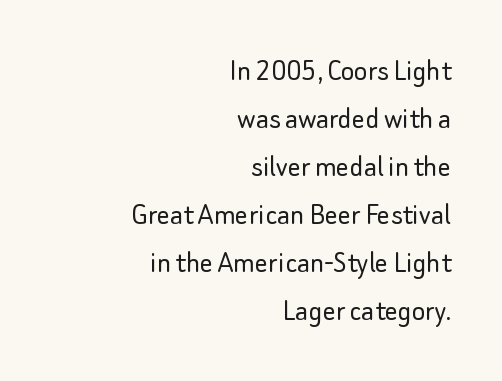
The image shows 32 px light sans-serif type, upright; set right-aligned, normal line spacing (1.5x), normal letter spacing, not underlined; low stroke contrast and a small x-height.
